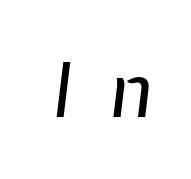
Note the varied advance widths — an 'i' is clearly narrower than an 'm'. Compared with ordinary roman type, these characters are visibly tilted. Honestly, the letter spacing is so wide it's the main thing you notice. The strokes are not fattened; the text isn't bold. Honestly, there is no underline to notice here at all.
